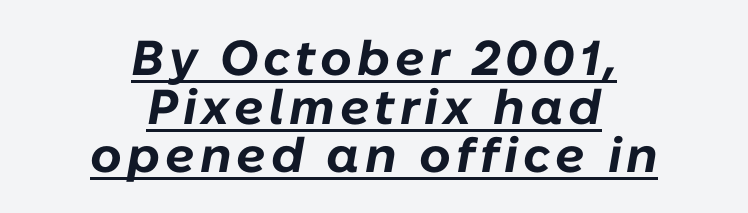
Note the varied advance widths — an 'i' is clearly narrower than an 'm'. Cramped leading. The typesetting leans heavy: a genuine bold. Every row of glyphs is offset so its center matches the block's center. This is oblique type, the kind used for emphasis or titles. What decoration does the sample have? An underline.
